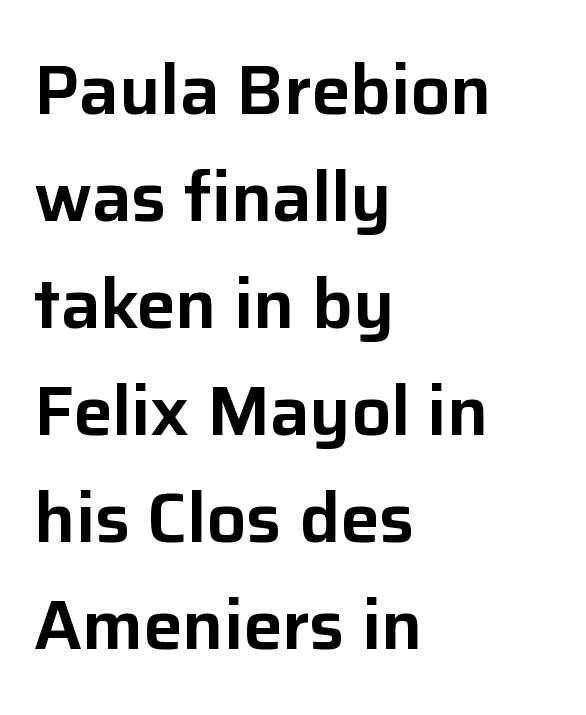
{"serif": "no", "italic": "no", "width": "normal", "stroke_contrast": "low", "x_height": "medium", "monospaced": "no", "underline": "no", "align": "left", "line_spacing": "normal", "line_spacing_ratio": 1.53, "letter_spacing": "normal", "letter_spacing_em": 0.0, "glyph_px": 70}
